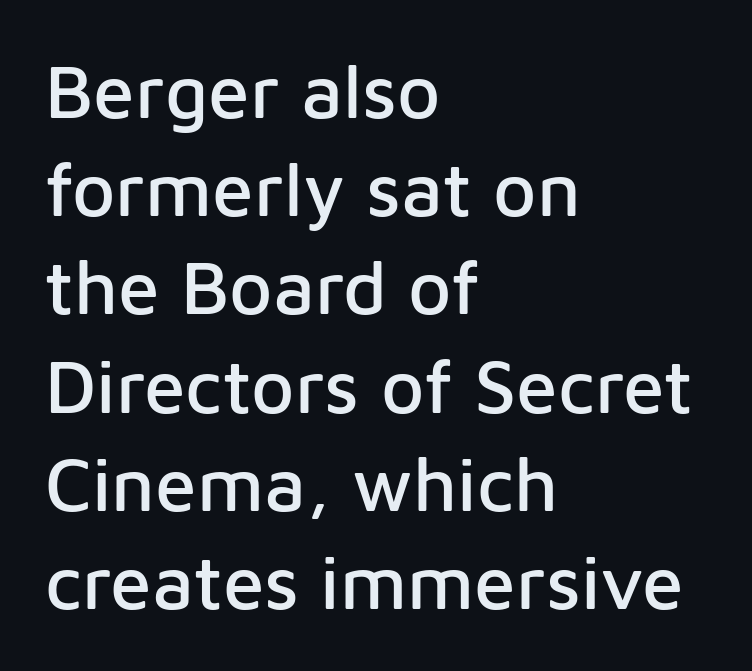
The image shows 75 px sans-serif type, upright; set left-aligned, normal line spacing (1.31x), normal letter spacing, not underlined; low stroke contrast and a medium x-height.
